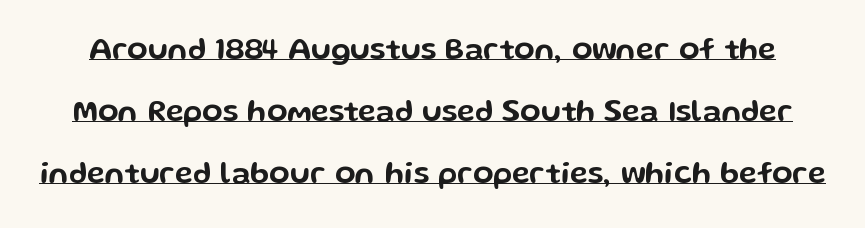
The passage shown is typed in a proportional face where columns would drift. Glyph-to-glyph distance matches everyday printed text. Posture: straight, roman, zero tilt. You could fit nearly another row in the gap between these rows.
